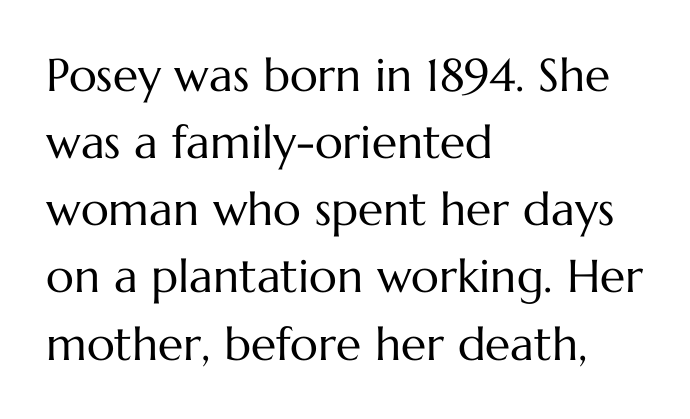
The rag falls on the right side of this text block. This rendering leaves character spacing at its baseline value. Notice how descenders clear the ascenders below comfortably — that's standard leading. Bare-footed words on every line. This is roman type, the default non-slanted kind.
